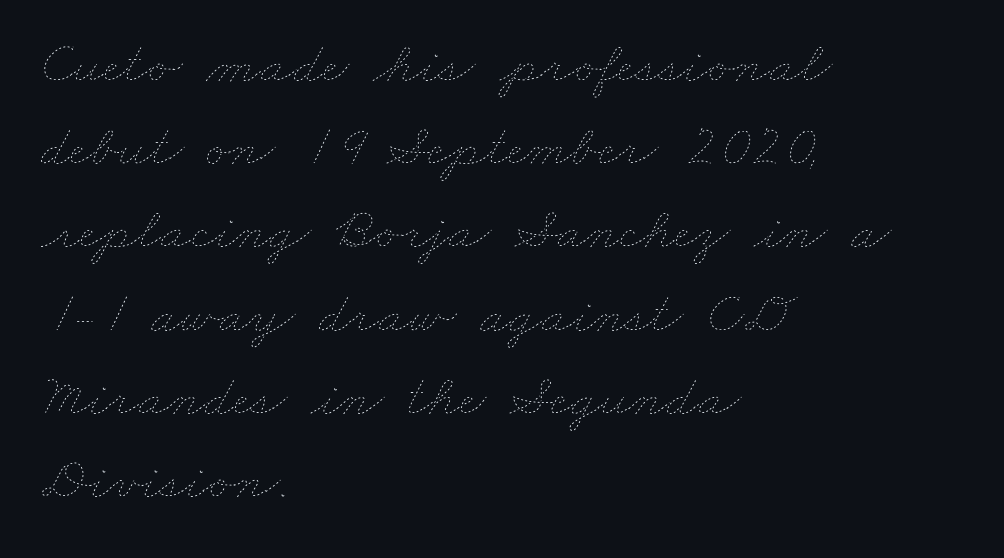
{"bold": "no", "weight": "thin", "width": "wide", "stroke_contrast": "low", "x_height": "small", "monospaced": "no", "underline": "no", "align": "left", "line_spacing": "normal", "line_spacing_ratio": 1.41, "letter_spacing": "normal", "letter_spacing_em": 0.0, "glyph_px": 59}
